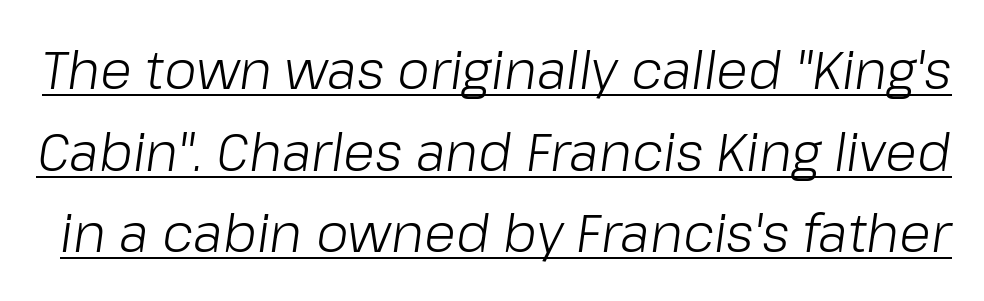
Q: Is the text bold? A: No.
Q: Is the text italic (slanted)? A: Yes, it leans right by about 8 degrees.
Q: Is the text underlined? A: Yes.
Q: Is the spacing between letters normal or unusually wide? A: Normal.
Q: Is the spacing between lines tight, normal or loose? A: Normal.
Q: Width (condensed, normal, or wide)? A: Normal.
Q: Stroke contrast? A: Low.
Q: x-height? A: Medium.
Q: Monospaced? A: No.
